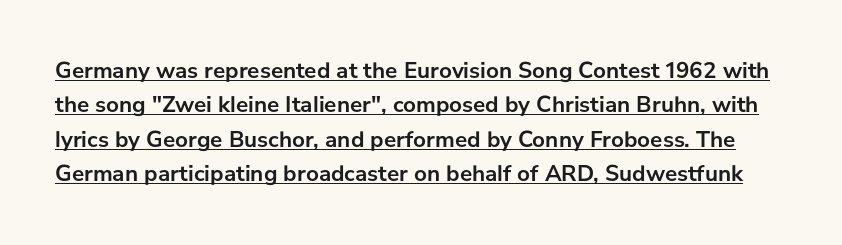
Q: Is the text bold? A: Yes.
Q: Is the text italic (slanted)? A: No, it is upright.
Q: Is the text underlined? A: Yes.
Q: Is the spacing between letters normal or unusually wide? A: Normal.
Q: Is the spacing between lines tight, normal or loose? A: Normal.
